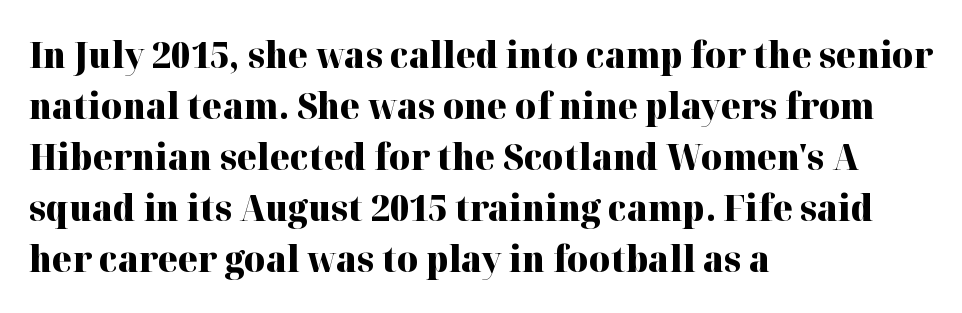
What stands out about the letter spacing? Nothing — it is the standard amount. This block has exactly the height ordinary leading produces. Vertical strokes here are truly vertical. Character widths vary here, with narrow letters taking less room than wide ones.
